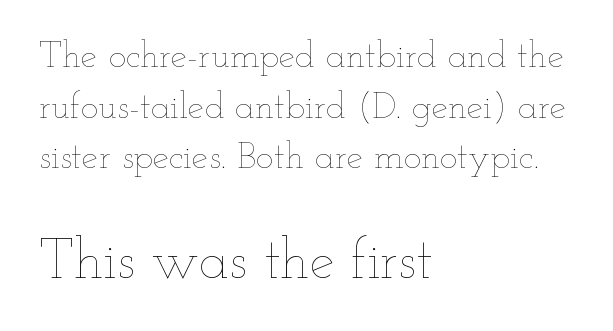
{"italic": "no", "bold": "no", "weight": "thin", "width": "wide", "stroke_contrast": "low", "x_height": "small", "monospaced": "no", "underline": "no", "align": "left", "line_spacing": "normal", "line_spacing_ratio": 1.37, "letter_spacing": "normal", "letter_spacing_em": 0.0, "larger_block": "second", "size_ratio": 1.51, "glyph_px": 56}
